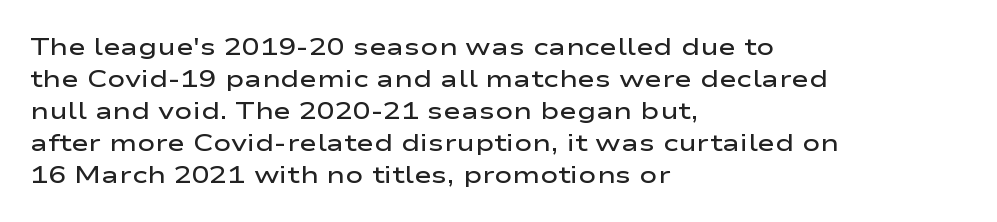
{"italic": "no", "bold": "semi", "underline": "no", "align": "left", "line_spacing": "normal", "line_spacing_ratio": 1.33, "letter_spacing": "normal", "letter_spacing_em": 0.0, "glyph_px": 24}
